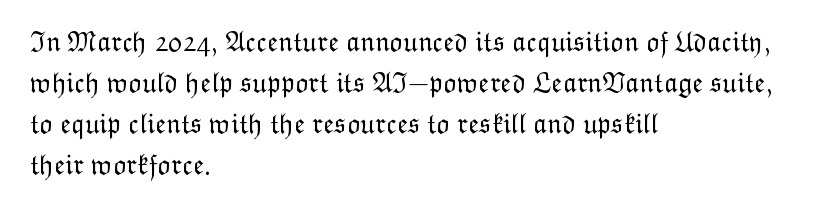
Q: Is the text bold? A: No.
Q: Is the text italic (slanted)? A: No, it is upright.
Q: Is the text underlined? A: No.
Q: How is the paragraph aligned? A: Left-aligned.
Q: Is the spacing between letters normal or unusually wide? A: Normal.
Q: Is the spacing between lines tight, normal or loose? A: Normal.
Q: Width (condensed, normal, or wide)? A: Normal.
Q: Stroke contrast? A: Low.
Q: x-height? A: Medium.
Q: Monospaced? A: No.
